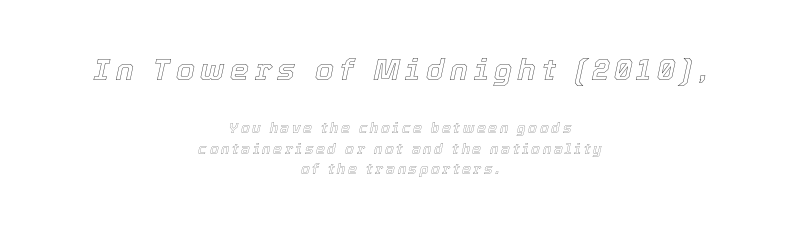
The image shows 30 px text type, italic (leaning right); set centered, normal line spacing (1.45x), not underlined; the first (top) block is 2.14x larger; a medium x-height.
